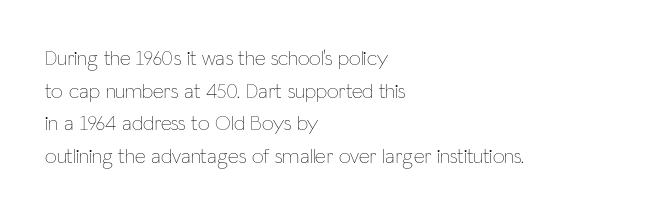
The image shows 21 px text type, upright; set left-aligned, normal line spacing (1.55x), normal letter spacing, not underlined.
